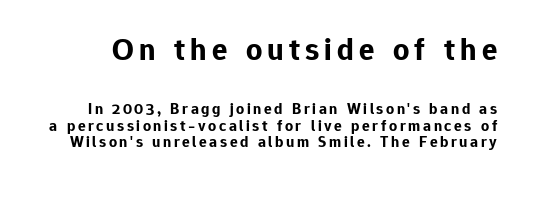
{"serif": "no", "italic": "no", "bold": "yes", "weight": "bold", "width": "normal", "stroke_contrast": "low", "x_height": "medium", "monospaced": "no", "underline": "no", "line_spacing": "tight", "line_spacing_ratio": 1.04, "larger_block": "first", "size_ratio": 2.0, "glyph_px": 32}
